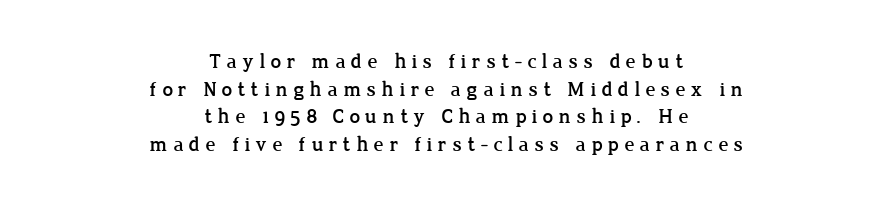
Whoever set this chose a conventional vertical rhythm. The space beneath each line is pristine and unruled. Casual observation: everything's sitting right in the middle. This is the regular roman posture of the typeface.
